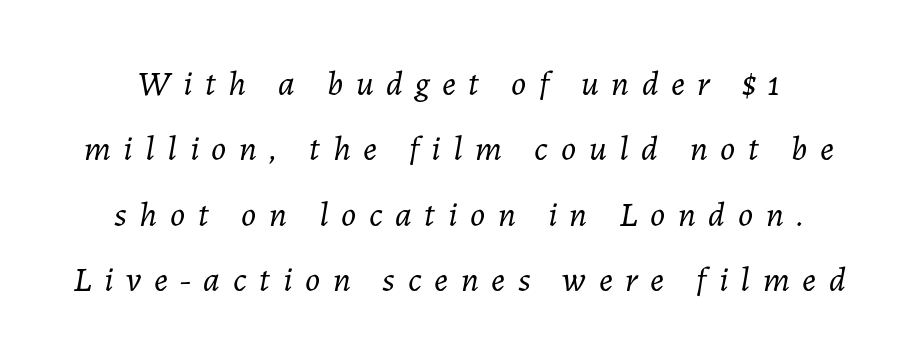
Glance below the letters and you will spot only blank space. A typesetter would call this proportional, since set widths differ per character. These lines have a slow, spaced-out rhythm from letter to letter. The weight would be labelled regular, book, light, or lighter still. Designer's note — italics engaged.
